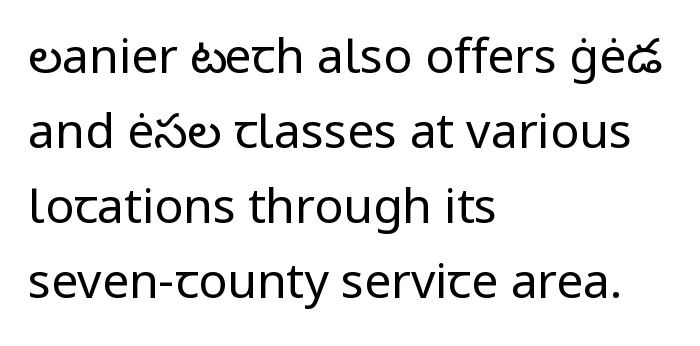
A typesetter would call this zero additional tracking. Reading down the block, your eye returns to a fixed left position each line. Rule under the text: the space is simply empty. Compared with a typical body face, this is equally light or lighter still.
